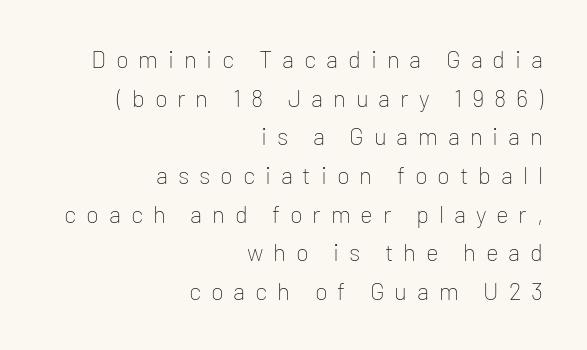
Q: Is the text bold? A: No.
Q: Is the text italic (slanted)? A: No, it is upright.
Q: Is the text underlined? A: No.
Q: How is the paragraph aligned? A: Right-aligned.
Q: Is the spacing between letters normal or unusually wide? A: Unusually wide.
Q: Is the spacing between lines tight, normal or loose? A: Normal.
